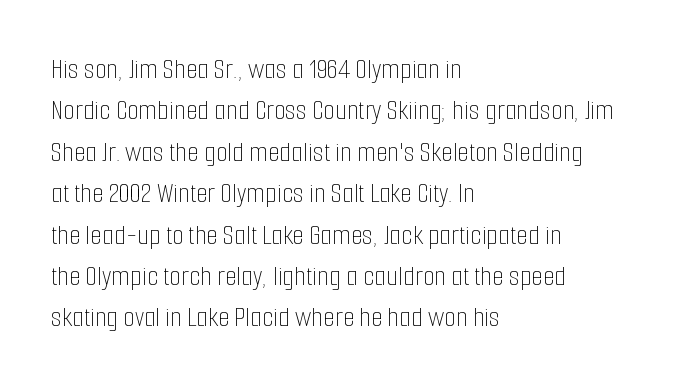
The horizontal fit of the characters is conventional and even. The font's upright variant was chosen for this text. This reads as an unemphasized weight, regular at the heaviest. The gap between lines stays unmarked. Casual observation: everything's shoved over to the left. Reading down the column, the eye jumps a familiar distance to each next line.
